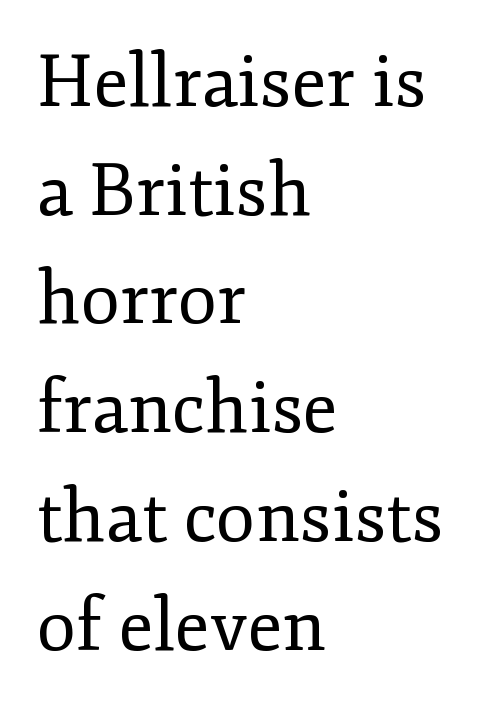
{"serif": "yes", "italic": "no", "bold": "no", "weight": "regular", "width": "normal", "stroke_contrast": "low", "x_height": "small", "monospaced": "no", "underline": "no", "align": "left", "line_spacing": "normal", "line_spacing_ratio": 1.51, "letter_spacing": "normal", "letter_spacing_em": 0.0, "glyph_px": 72}
